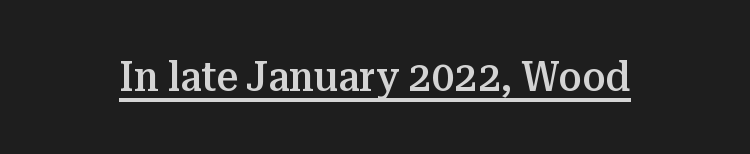
Is this a fixed-width face? No — the glyphs have proportional, varying widths. Caption: standard tracking, unaltered. The characters look somewhat weighty, a semibold short of true bold. These lines are composed in type with serifs. If you drew a line through each stem, it would be perfectly vertical. Does a line run under the words? Yes, clearly.
